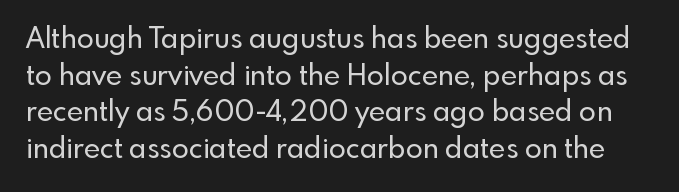
The image shows 28 px sans-serif type, upright; set normal line spacing (1.31x), normal letter spacing, not underlined; a small x-height.
